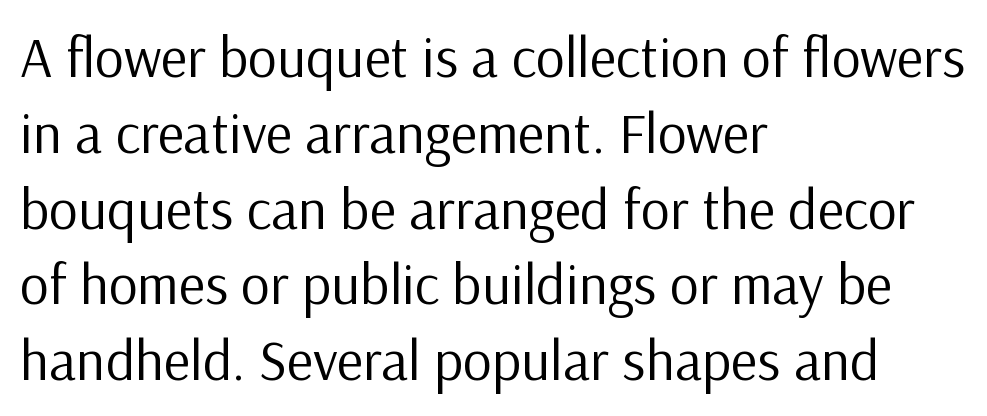
{"serif": "no", "italic": "no", "bold": "no", "weight": "regular", "width": "normal", "stroke_contrast": "low", "x_height": "medium", "monospaced": "no", "underline": "no", "align": "left", "line_spacing": "normal", "line_spacing_ratio": 1.33, "letter_spacing": "normal", "letter_spacing_em": 0.0, "glyph_px": 57}
